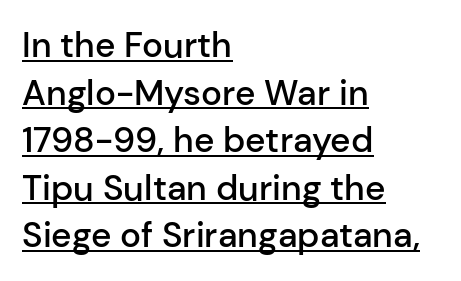
Q: Is the text bold? A: Semi-bold.
Q: Is the text italic (slanted)? A: No, it is upright.
Q: Is the typeface a serif or a sans-serif typeface? A: Sans-serif.
Q: Is the text underlined? A: Yes.
Q: How is the paragraph aligned? A: Left-aligned.
Q: Is the spacing between letters normal or unusually wide? A: Normal.
Q: Is the spacing between lines tight, normal or loose? A: Normal.
Q: Width (condensed, normal, or wide)? A: Normal.
Q: Stroke contrast? A: Low.
Q: x-height? A: Medium.
Q: Monospaced? A: No.
